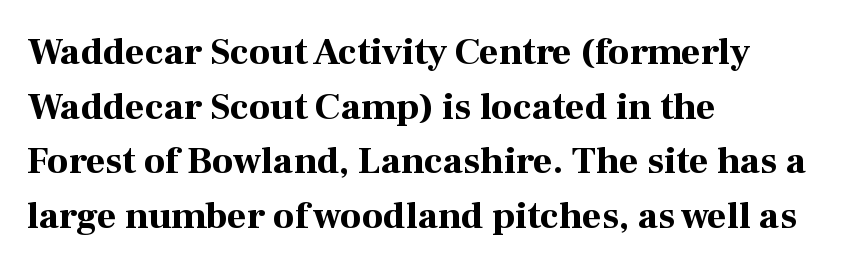
Do the characters align in a grid? No, the font is proportional. Default kerning and tracking; the words read as compact shapes. Nobody drew a line under any word here. Its strokes are broad and dark, the hallmark of bold type. Line spacing here is normal. Type style note: has serifs.
